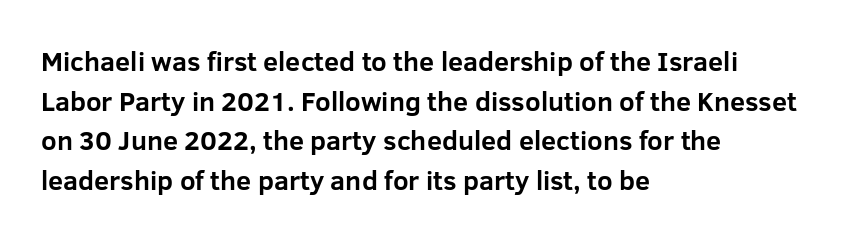
The glyphs are unaccompanied by any horizontal stroke below them. The characters look thick and weighty, a clear bold. Horizontally, the lines are justified to the leading edge only. Successive baselines arrive at the customary interval. Ordinary non-slanted type is in use.
